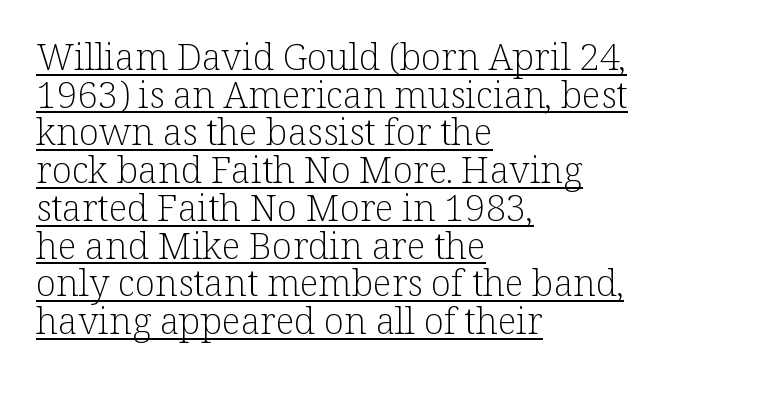
The image shows 37 px light serif type, upright; set left-aligned, tight line spacing (1.02x), normal letter spacing, underlined; low stroke contrast and a medium x-height.
